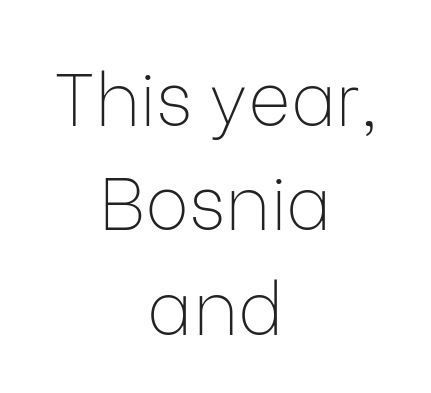
Q: Is the text bold? A: No.
Q: Is the text italic (slanted)? A: No, it is upright.
Q: Is the typeface a serif or a sans-serif typeface? A: Sans-serif.
Q: Is the text underlined? A: No.
Q: How is the paragraph aligned? A: Centered.
Q: Is the spacing between letters normal or unusually wide? A: Normal.
Q: Is the spacing between lines tight, normal or loose? A: Normal.
Q: Width (condensed, normal, or wide)? A: Normal.
Q: Stroke contrast? A: Low.
Q: x-height? A: Medium.
Q: Monospaced? A: No.
